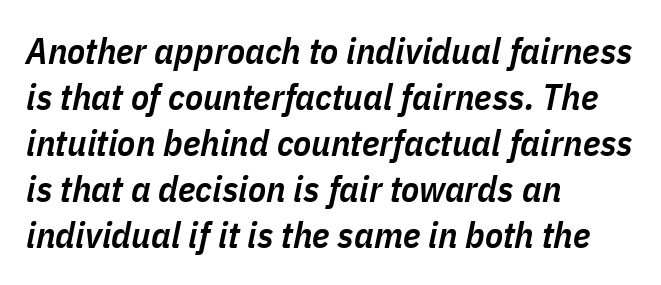
Q: Is the text bold? A: Semi-bold.
Q: Is the text italic (slanted)? A: Yes, it leans right by about 11 degrees.
Q: Is the text underlined? A: No.
Q: How is the paragraph aligned? A: Left-aligned.
Q: Is the spacing between letters normal or unusually wide? A: Normal.
Q: Width (condensed, normal, or wide)? A: Condensed.
Q: Stroke contrast? A: Low.
Q: x-height? A: Medium.
Q: Monospaced? A: No.
